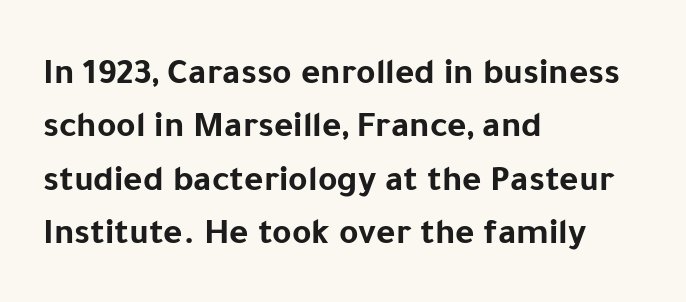
Q: Is the text bold? A: Yes.
Q: Is the text italic (slanted)? A: No, it is upright.
Q: Is the typeface a serif or a sans-serif typeface? A: Sans-serif.
Q: Is the text underlined? A: No.
Q: How is the paragraph aligned? A: Left-aligned.
Q: Is the spacing between letters normal or unusually wide? A: Normal.
Q: Is the spacing between lines tight, normal or loose? A: Normal.
Q: Width (condensed, normal, or wide)? A: Normal.
Q: Stroke contrast? A: Low.
Q: x-height? A: Medium.
Q: Monospaced? A: No.
